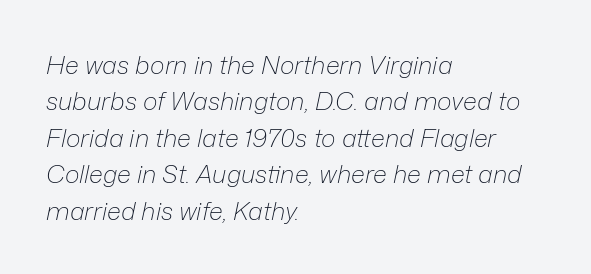
The image shows 25 px text type, italic (leaning right); set left-aligned, normal line spacing (1.46x), normal letter spacing, not underlined.
